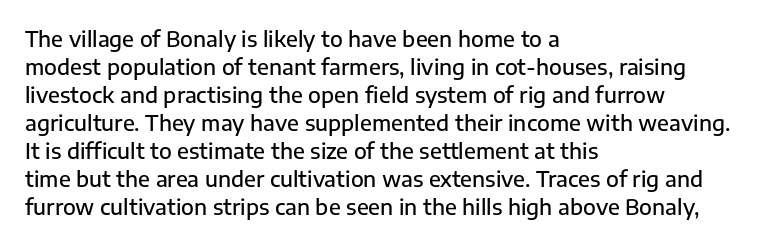
{"italic": "no", "bold": "semi", "underline": "no", "align": "left", "line_spacing": "normal", "line_spacing_ratio": 1.33, "letter_spacing": "normal", "letter_spacing_em": 0.0, "glyph_px": 21}
